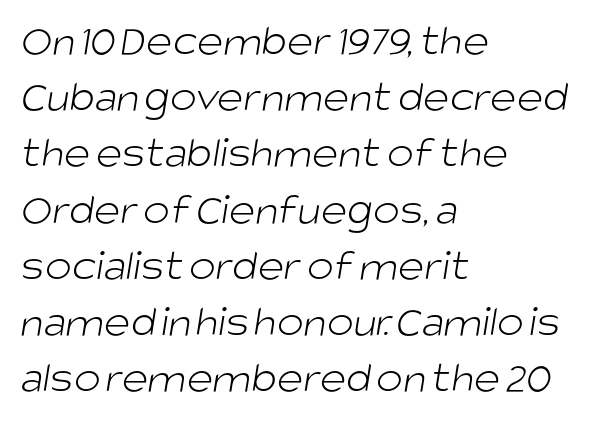
{"serif": "no", "bold": "no", "weight": "light", "width": "normal", "stroke_contrast": "low", "x_height": "large", "monospaced": "no", "underline": "no", "align": "left", "line_spacing": "normal", "line_spacing_ratio": 1.25, "letter_spacing": "normal", "letter_spacing_em": 0.0, "glyph_px": 45}
